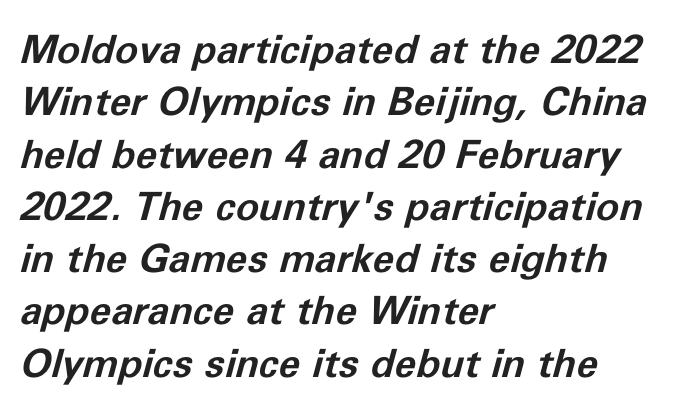
{"italic": "yes", "lean": "right", "slant_degrees": 11, "bold": "yes", "weight": "bold", "width": "normal", "stroke_contrast": "low", "x_height": "medium", "monospaced": "no", "underline": "no", "align": "left", "line_spacing": "normal", "line_spacing_ratio": 1.34, "letter_spacing": "normal", "letter_spacing_em": 0.0, "glyph_px": 39}
